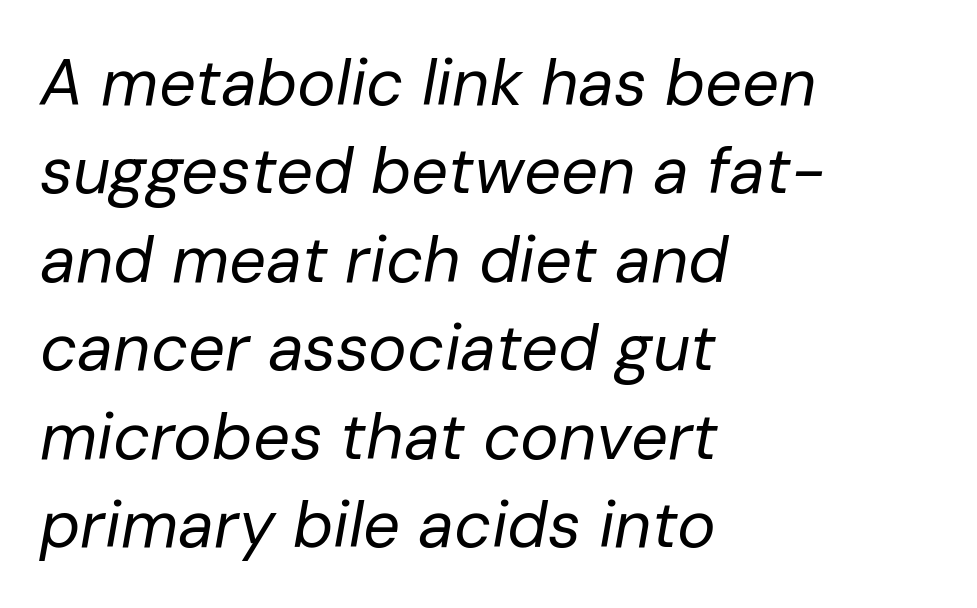
The image shows 65 px regular-weight type, italic (leaning right); set left-aligned, normal line spacing (1.36x), normal letter spacing, not underlined; low stroke contrast and a medium x-height.
